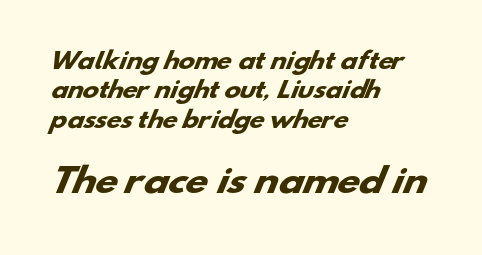
Q: Is the text bold? A: Yes.
Q: Is the typeface a serif or a sans-serif typeface? A: Sans-serif.
Q: Is the text underlined? A: No.
Q: How is the paragraph aligned? A: Left-aligned.
Q: Is the spacing between letters normal or unusually wide? A: Normal.
Q: Is the spacing between lines tight, normal or loose? A: Normal.
Q: Which block of text is set in a larger size, the first (top) or the second (bottom)? A: The second (bottom) one.
Q: Width (condensed, normal, or wide)? A: Wide.
Q: Stroke contrast? A: Low.
Q: x-height? A: Small.
Q: Monospaced? A: No.
